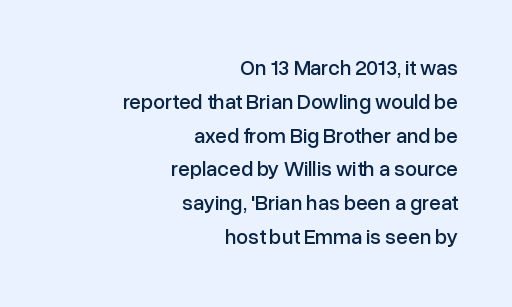
Characters follow at the spacing the type designer built in. The baseline area is clear. What's the leading like? Ordinary, nothing unusual. This rendering uses right alignment, leaving the left contour irregular.
